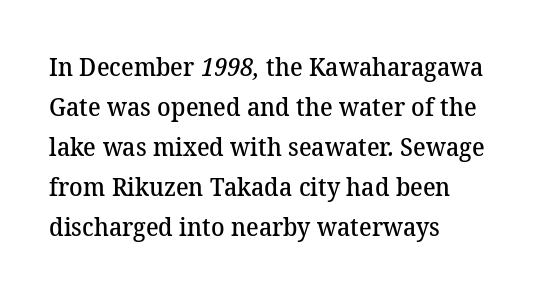
In CSS terms this would be text-align: left. This sample keeps an unexceptional amount of space between lines. Nobody drew a line under any word here. Students, this is semibold: more ink than regular, less than bold. The letters sit at their default tracking, neither squeezed nor spread.
